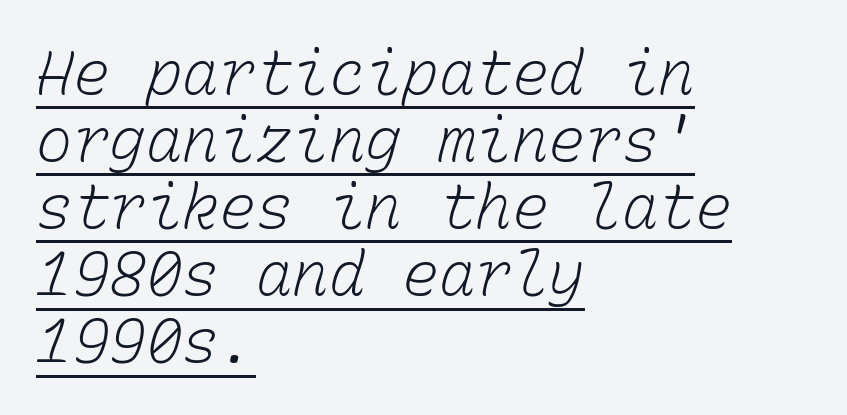
{"bold": "no", "weight": "light", "width": "normal", "stroke_contrast": "low", "x_height": "medium", "monospaced": "yes", "underline": "yes", "align": "left", "line_spacing": "tight", "line_spacing_ratio": 1.1, "letter_spacing": "normal", "letter_spacing_em": 0.0, "glyph_px": 61}
